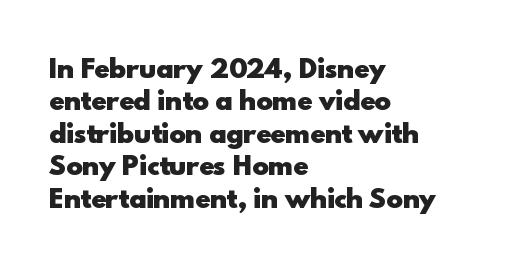
{"italic": "no", "bold": "yes", "underline": "no", "align": "left", "line_spacing": "normal", "line_spacing_ratio": 1.3, "letter_spacing": "normal", "letter_spacing_em": 0.0, "glyph_px": 25}
